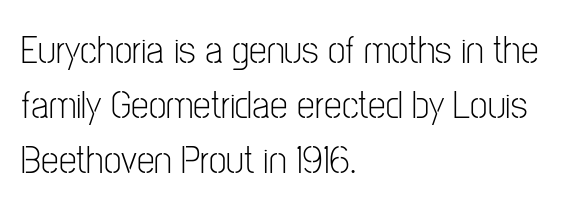
The image shows 40 px light, condensed sans-serif type, upright; set left-aligned, normal line spacing (1.37x), normal letter spacing, not underlined; low stroke contrast and a medium x-height.
